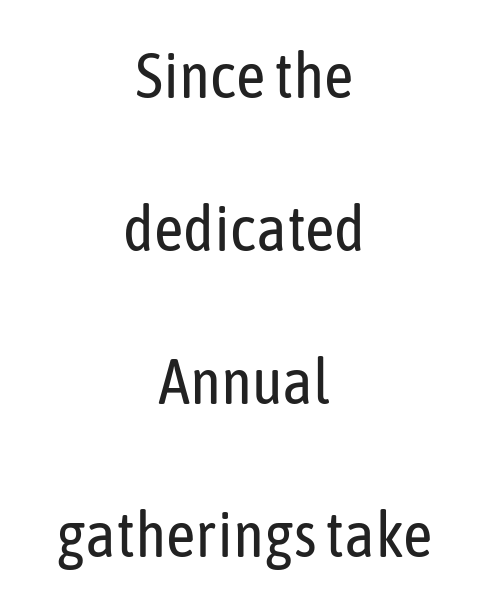
Leading is clearly above the norm, producing a sparse column. Horizontal alignment here is central, giving a formal, balanced look. A light-to-regular cut is what we see here. Every character sits straight up, as roman type does. Inter-character spacing is left at the font's built-in metrics.
